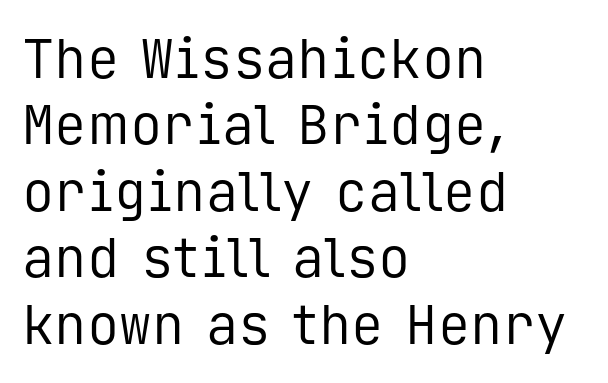
Q: Is the text bold? A: No.
Q: Is the text italic (slanted)? A: No, it is upright.
Q: Is the typeface a serif or a sans-serif typeface? A: Sans-serif.
Q: Is the text underlined? A: No.
Q: How is the paragraph aligned? A: Left-aligned.
Q: Is the spacing between letters normal or unusually wide? A: Normal.
Q: Width (condensed, normal, or wide)? A: Normal.
Q: Stroke contrast? A: Low.
Q: x-height? A: Medium.
Q: Monospaced? A: Yes.
